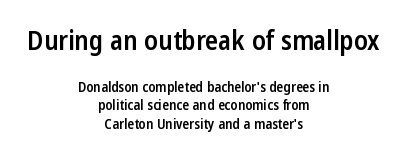
The more generous point size was reserved for the upper chunk. Leading matches the norm, producing a regular column. The whitespace from short lines is split evenly between both sides. Nothing unusual about the tracking: characters are spaced as the font intends. Descenders hang freely into open space.
